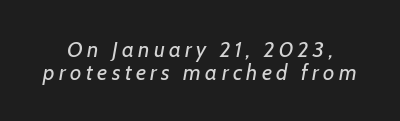
The designer dialed line spacing down below the default. The tracking jumps out immediately: characters are airy and widely separated. In terms of posture, this sample is oblique. Summary of weight: not heavy and not bold.
